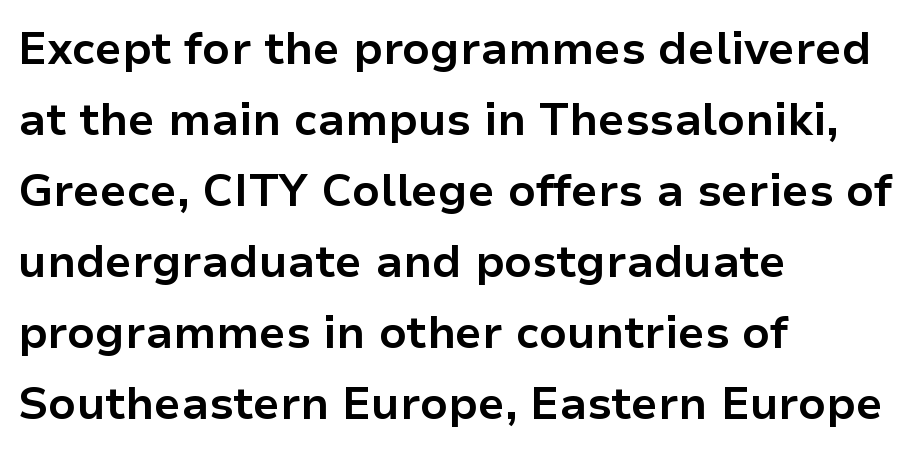
The image shows 45 px bold sans-serif type, upright; set left-aligned, normal line spacing (1.58x), normal letter spacing, not underlined; low stroke contrast and a medium x-height.
